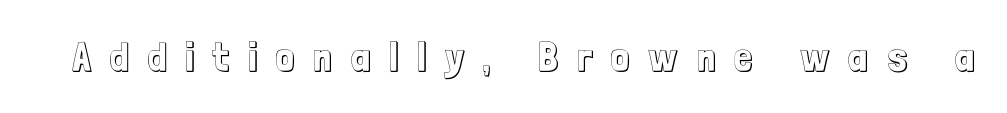
Compared with typical body copy, the letter spacing here is much looser. This rendering features lettering with no underline. Unlike italic type, these characters show no tilt at all. You could not count columns in this text — the font is proportionally spaced.
